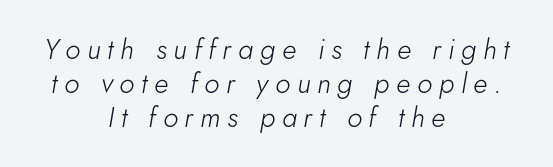
Q: Is the text bold? A: No.
Q: Is the text italic (slanted)? A: Yes, it leans right by about 5 degrees.
Q: Is the text underlined? A: No.
Q: How is the paragraph aligned? A: Centered.
Q: Is the spacing between letters normal or unusually wide? A: Unusually wide.
Q: Width (condensed, normal, or wide)? A: Normal.
Q: Stroke contrast? A: Low.
Q: x-height? A: Small.
Q: Monospaced? A: No.
